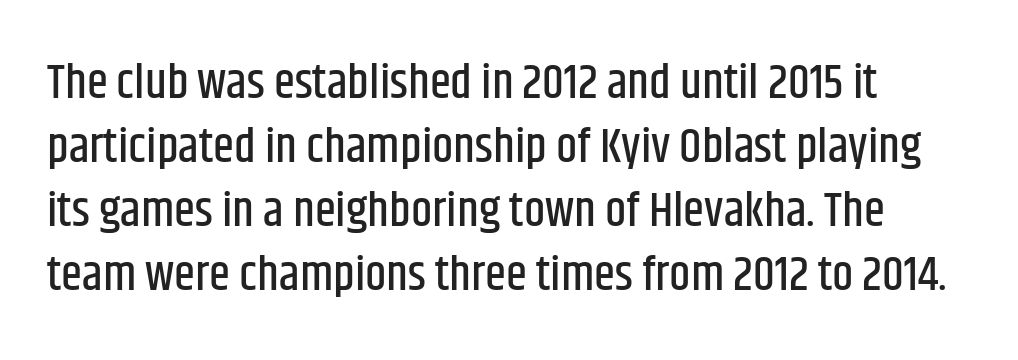
{"serif": "no", "italic": "no", "width": "condensed", "stroke_contrast": "low", "x_height": "large", "monospaced": "no", "underline": "no", "align": "left", "line_spacing": "normal", "line_spacing_ratio": 1.33, "letter_spacing": "normal", "letter_spacing_em": 0.0, "glyph_px": 48}
